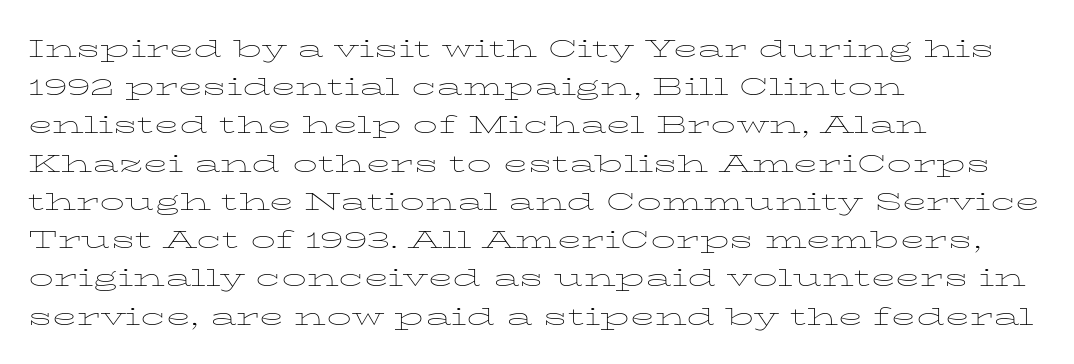
{"italic": "no", "bold": "no", "underline": "no", "align": "left", "line_spacing": "normal", "line_spacing_ratio": 1.53, "letter_spacing": "normal", "letter_spacing_em": 0.0, "glyph_px": 25}
